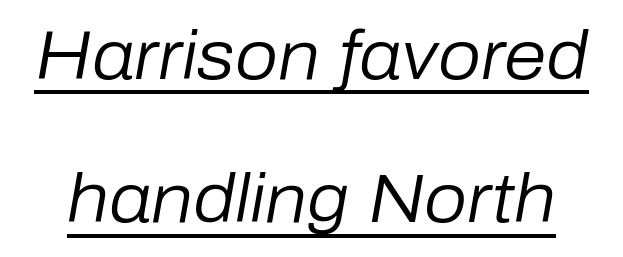
The image shows 68 px regular-weight type, italic (leaning right); set loose line spacing (2.11x), normal letter spacing, underlined; low stroke contrast and a medium x-height.
